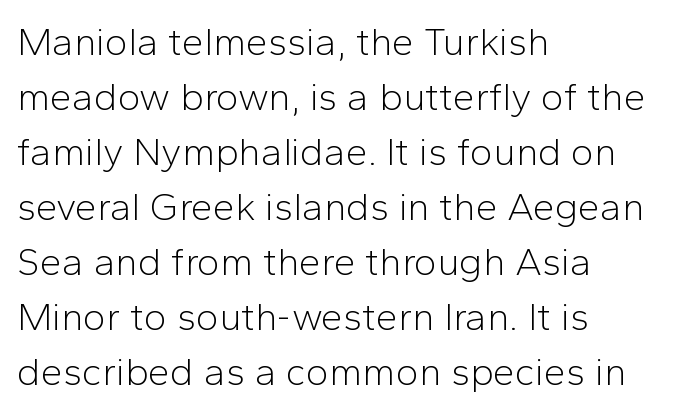
{"serif": "no", "italic": "no", "bold": "no", "weight": "light", "width": "normal", "stroke_contrast": "low", "x_height": "medium", "monospaced": "no", "underline": "no", "align": "left", "line_spacing": "normal", "line_spacing_ratio": 1.41, "letter_spacing": "normal", "letter_spacing_em": 0.0, "glyph_px": 39}
